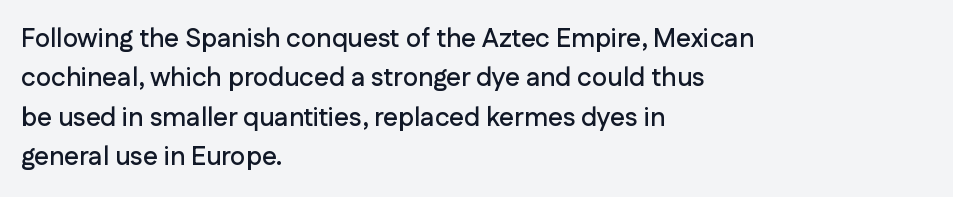
This rendering features lettering with no underline. Every row of glyphs begins at an identical x-position on the left. The leading is moderate, giving the passage an even texture. When letters stand straight like this, we call the style roman or upright.
